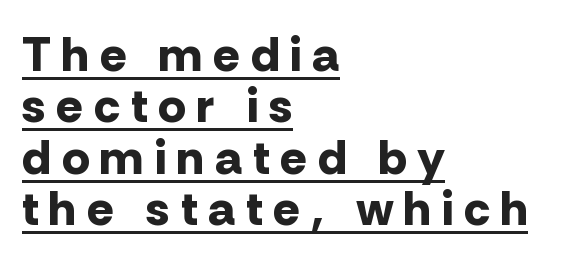
{"serif": "no", "italic": "no", "bold": "yes", "weight": "bold", "width": "normal", "stroke_contrast": "low", "x_height": "medium", "monospaced": "no", "underline": "yes", "align": "left", "line_spacing": "tight", "line_spacing_ratio": 1.05, "letter_spacing": "wide", "letter_spacing_em": 0.23, "glyph_px": 49}
